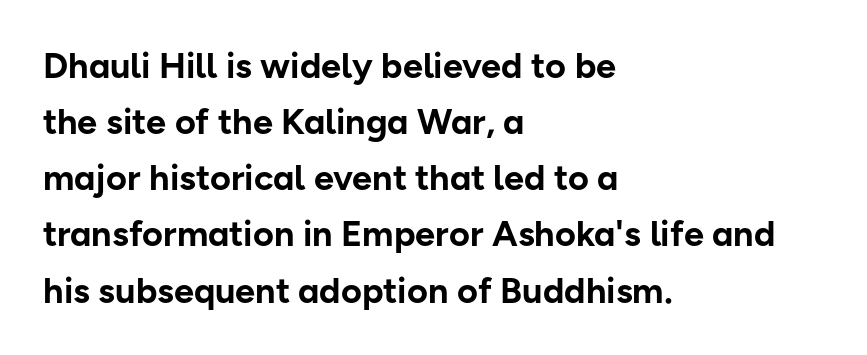
Visually the block forms a straight wall on the left and a jagged coastline on the right. The vertical gap from one line to the next is medium. What stands out about the letter spacing? Nothing — it is the standard amount. Serifs: no, the terminals of the letterforms are clean.
